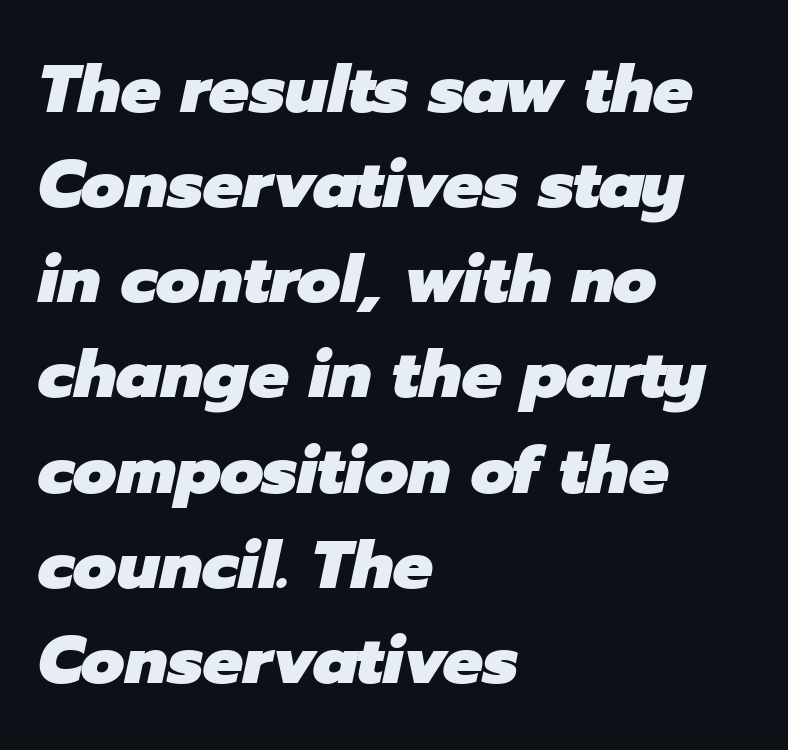
Q: Is the text bold? A: Yes.
Q: Is the text italic (slanted)? A: Yes, it leans right by about 12 degrees.
Q: Is the text underlined? A: No.
Q: How is the paragraph aligned? A: Left-aligned.
Q: Is the spacing between letters normal or unusually wide? A: Normal.
Q: Is the spacing between lines tight, normal or loose? A: Normal.
Q: Width (condensed, normal, or wide)? A: Normal.
Q: Stroke contrast? A: Low.
Q: x-height? A: Medium.
Q: Monospaced? A: No.
